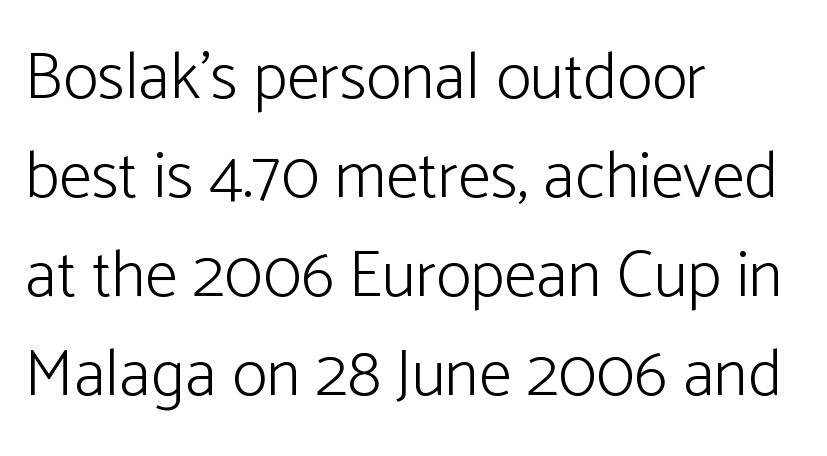
The image shows 66 px light sans-serif type, upright; set left-aligned, normal line spacing (1.5x), normal letter spacing, not underlined; low stroke contrast and a medium x-height.
